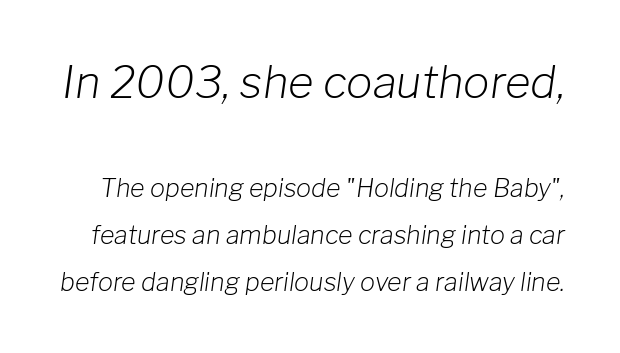
Between one letter and the next there's only the usual sliver of space. No chunkiness to these letters — they're not bold. The specimen reads as italic at a glance. The passage shown is not underscored anywhere. Here the designer chose a conventional face with non-uniform glyph widths.
